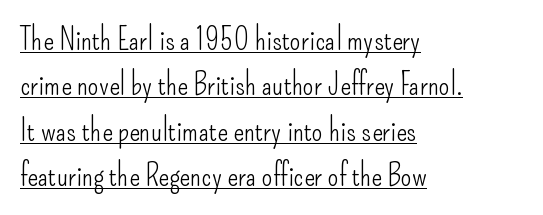
The image shows 31 px light, condensed sans-serif type, upright; set left-aligned, normal line spacing (1.46x), normal letter spacing, underlined; low stroke contrast and a small x-height.
